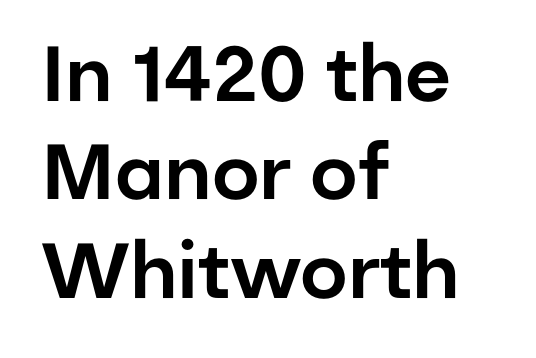
Q: Is the text italic (slanted)? A: No, it is upright.
Q: Is the typeface a serif or a sans-serif typeface? A: Sans-serif.
Q: Is the text underlined? A: No.
Q: How is the paragraph aligned? A: Left-aligned.
Q: Is the spacing between letters normal or unusually wide? A: Normal.
Q: Is the spacing between lines tight, normal or loose? A: Normal.
Q: Width (condensed, normal, or wide)? A: Normal.
Q: Stroke contrast? A: Low.
Q: x-height? A: Medium.
Q: Monospaced? A: No.
